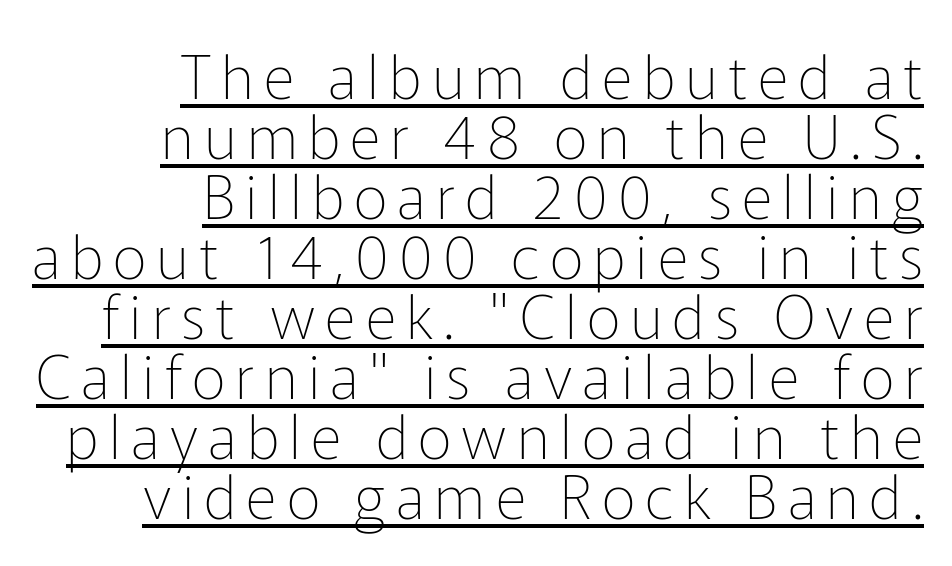
Character widths vary here, with narrow letters taking less room than wide ones. The leading is snug, giving the passage a crowded texture. The face used here is a sans, in the tradition of grotesques and geometrics. Is there any slant? The stems are plumb.
